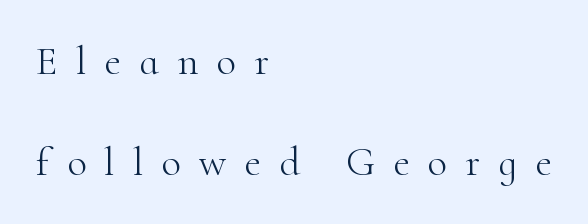
Q: Is the text bold? A: No.
Q: Is the text italic (slanted)? A: No, it is upright.
Q: Is the typeface a serif or a sans-serif typeface? A: Serif.
Q: Is the text underlined? A: No.
Q: How is the paragraph aligned? A: Left-aligned.
Q: Is the spacing between letters normal or unusually wide? A: Unusually wide.
Q: Is the spacing between lines tight, normal or loose? A: Loose.
Q: Width (condensed, normal, or wide)? A: Normal.
Q: Stroke contrast? A: High.
Q: x-height? A: Small.
Q: Monospaced? A: No.
